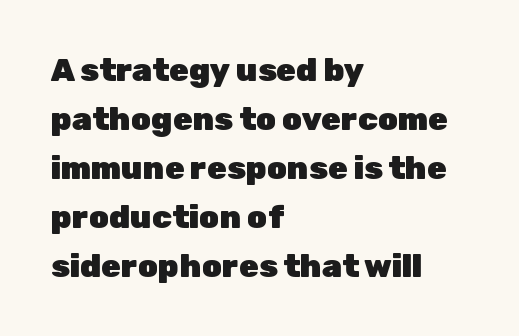
I'd call this a sans setting — the letters go barefoot. A typesetter would call this zero additional tracking. These lines are rendered in a variable-pitch font. These lines stack with their left ends in a neat column.
